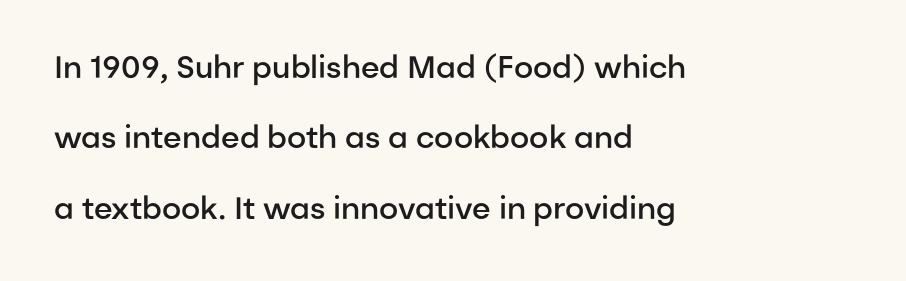
{"serif": "no", "italic": "no", "bold": "semi", "weight": "semibold", "width": "normal", "stroke_contrast": "low", "x_height": "medium", "monospaced": "no", "underline": "no", "align": "left", "line_spacing": "loose", "line_spacing_ratio": 2.27, "letter_spacing": "normal", "letter_spacing_em": 0.0, "glyph_px": 31}
